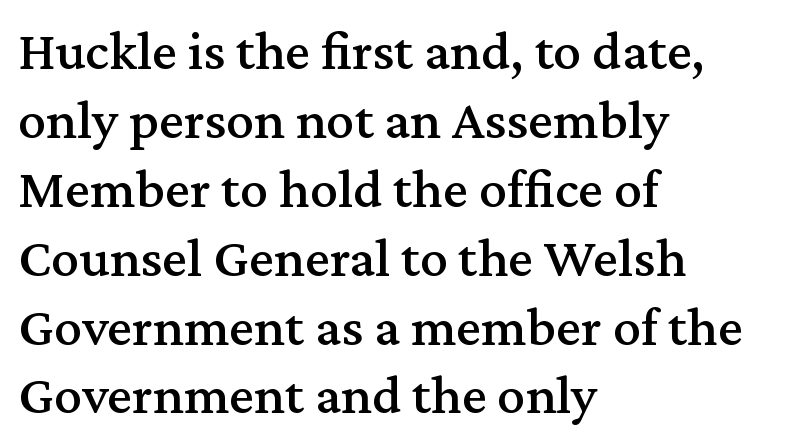
The font's upright variant was chosen for this text. The rendering keeps characters at their native spacing. Which margin do the lines hug? The left one — the right edge is uneven. A typesetter would call this proportional, since set widths differ per character. These lines are composed in type with serifs. Anything drawn beneath the words? Only blank space.
